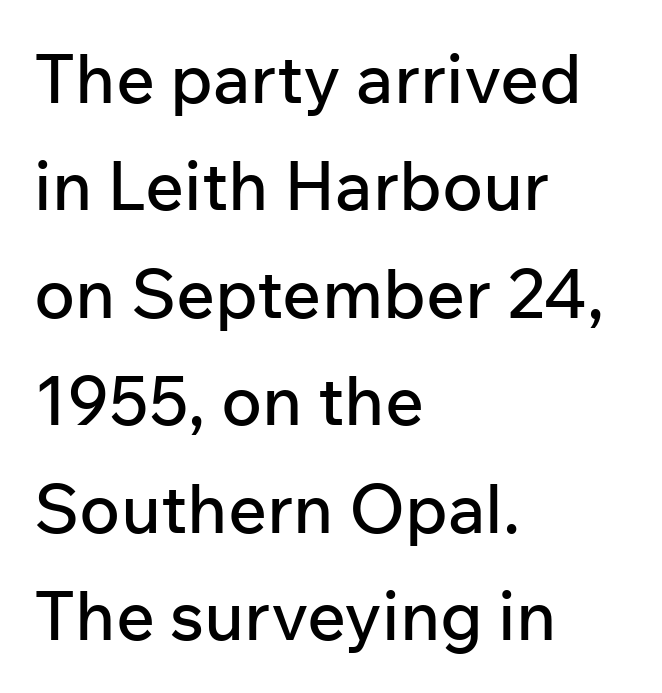
Q: Is the text italic (slanted)? A: No, it is upright.
Q: Is the typeface a serif or a sans-serif typeface? A: Sans-serif.
Q: Is the text underlined? A: No.
Q: How is the paragraph aligned? A: Left-aligned.
Q: Is the spacing between letters normal or unusually wide? A: Normal.
Q: Is the spacing between lines tight, normal or loose? A: Normal.
Q: Width (condensed, normal, or wide)? A: Normal.
Q: Stroke contrast? A: Low.
Q: x-height? A: Medium.
Q: Monospaced? A: No.
